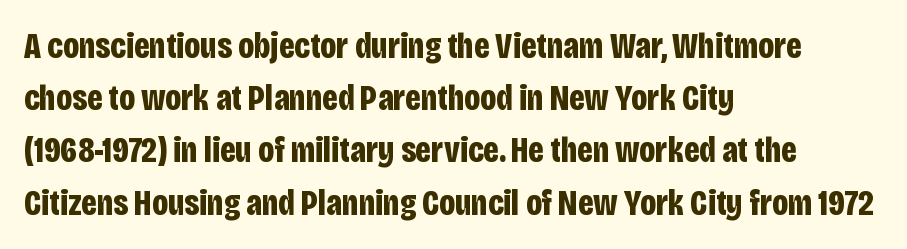
Q: Is the text bold? A: Yes.
Q: Is the text italic (slanted)? A: No, it is upright.
Q: Is the typeface a serif or a sans-serif typeface? A: Sans-serif.
Q: Is the text underlined? A: No.
Q: How is the paragraph aligned? A: Left-aligned.
Q: Is the spacing between letters normal or unusually wide? A: Normal.
Q: Is the spacing between lines tight, normal or loose? A: Normal.
Q: Width (condensed, normal, or wide)? A: Condensed.
Q: Stroke contrast? A: Low.
Q: x-height? A: Large.
Q: Monospaced? A: No.
